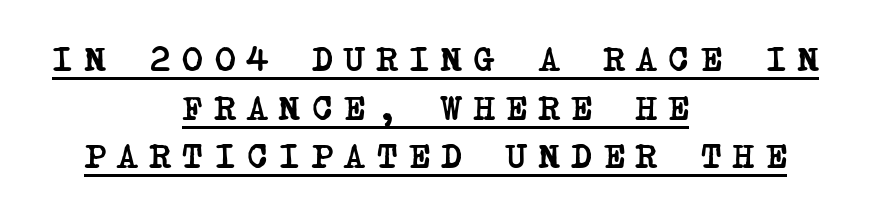
The image shows 35 px semibold, condensed serif type; set centered, normal line spacing (1.39x), unusually wide letter spacing (+0.34 em), underlined; low stroke contrast and a large x-height.
